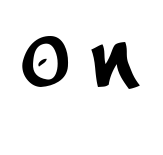
Q: Is the typeface a serif or a sans-serif typeface? A: Sans-serif.
Q: Is the text underlined? A: No.
Q: Is the spacing between letters normal or unusually wide? A: Unusually wide.
Q: Width (condensed, normal, or wide)? A: Condensed.
Q: Stroke contrast? A: Low.
Q: x-height? A: Large.
Q: Monospaced? A: No.
